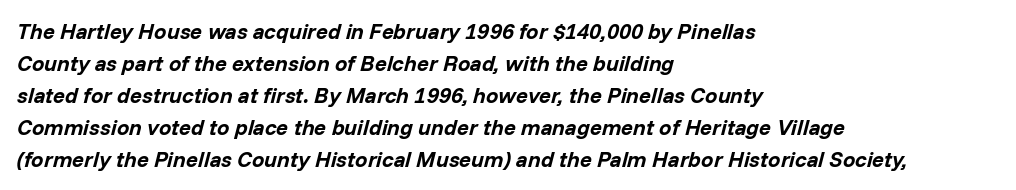
Q: Is the text bold? A: Yes.
Q: Is the text italic (slanted)? A: Yes, it leans right by about 14 degrees.
Q: Is the text underlined? A: No.
Q: How is the paragraph aligned? A: Left-aligned.
Q: Is the spacing between letters normal or unusually wide? A: Normal.
Q: Is the spacing between lines tight, normal or loose? A: Normal.
